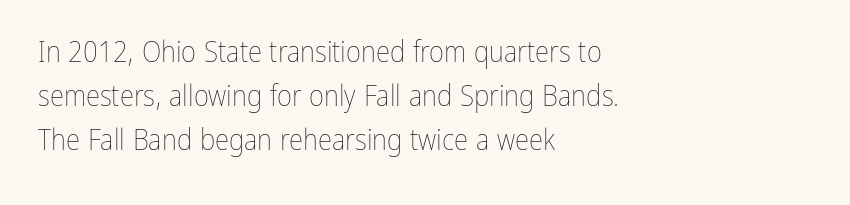
Characters remain perfectly vertical along every line. Weight class: somewhere from thin through regular. All the whitespace from short lines collects on the right. The horizontal fit of the characters is conventional and even.
